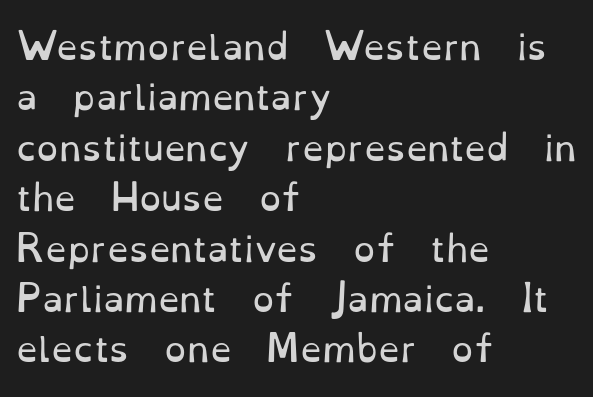
The image shows 35 px regular-weight type, upright; set left-aligned, normal line spacing (1.44x), normal letter spacing, not underlined; low stroke contrast and a small x-height.
